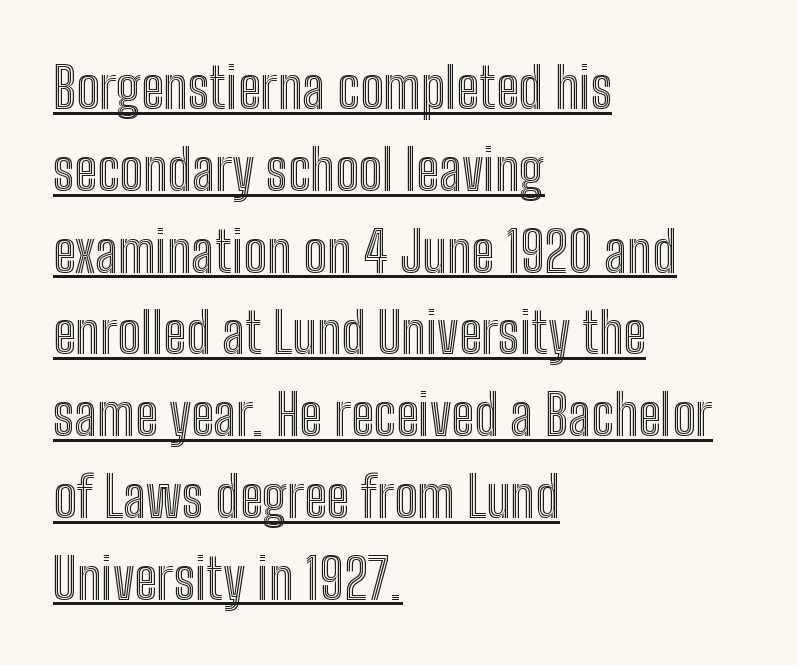
The image shows 56 px condensed type, upright; set left-aligned, normal line spacing (1.46x), normal letter spacing, underlined; a medium x-height.
